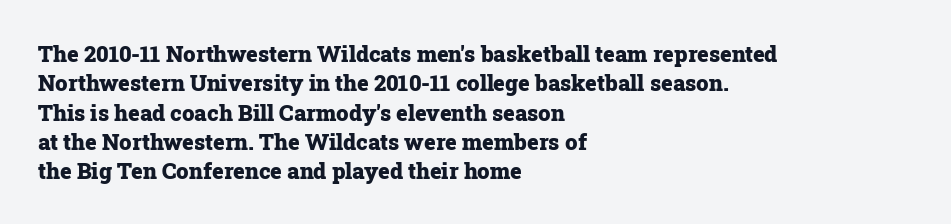
{"italic": "no", "bold": "yes", "underline": "no", "align": "left", "line_spacing": "normal", "line_spacing_ratio": 1.33, "letter_spacing": "normal", "letter_spacing_em": 0.0, "glyph_px": 22}
